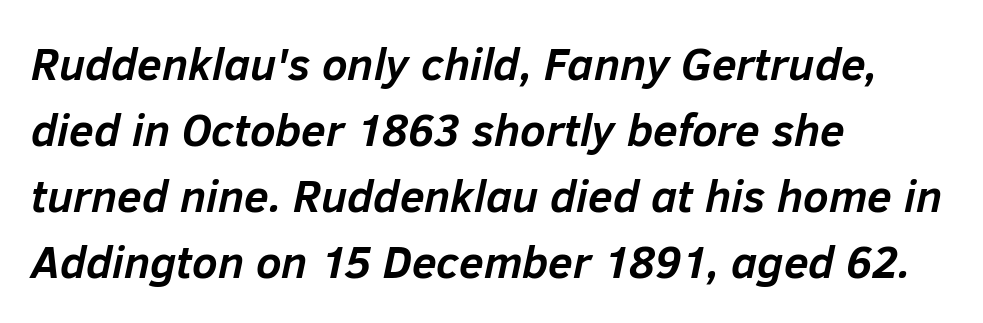
The image shows 45 px semibold type, italic (leaning right); set left-aligned, normal line spacing (1.47x), normal letter spacing, not underlined; low stroke contrast and a medium x-height.
